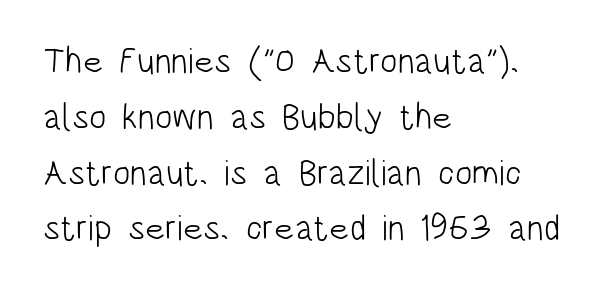
Q: Is the text bold? A: No.
Q: Is the text italic (slanted)? A: No, it is upright.
Q: Is the typeface a serif or a sans-serif typeface? A: Sans-serif.
Q: Is the text underlined? A: No.
Q: How is the paragraph aligned? A: Left-aligned.
Q: Is the spacing between letters normal or unusually wide? A: Normal.
Q: Is the spacing between lines tight, normal or loose? A: Normal.
Q: Width (condensed, normal, or wide)? A: Condensed.
Q: Stroke contrast? A: Low.
Q: x-height? A: Large.
Q: Monospaced? A: No.
